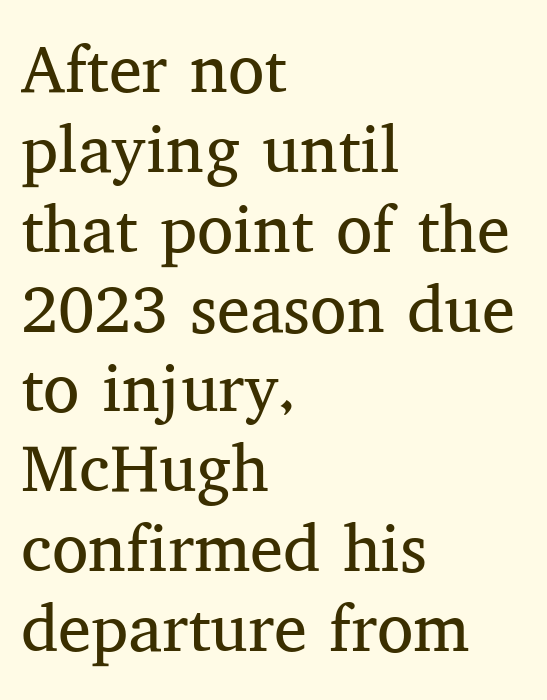
{"serif": "yes", "italic": "no", "bold": "no", "weight": "regular", "width": "normal", "stroke_contrast": "medium", "x_height": "medium", "monospaced": "no", "underline": "no", "align": "left", "line_spacing_ratio": 1.21, "letter_spacing": "normal", "letter_spacing_em": 0.0, "glyph_px": 66}
